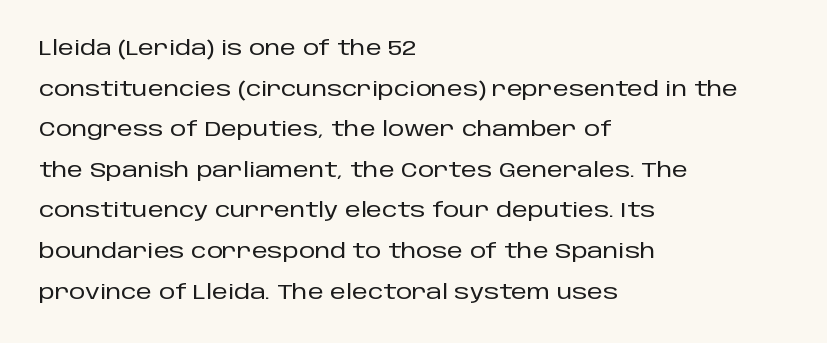
Q: Is the text italic (slanted)? A: No, it is upright.
Q: Is the text underlined? A: No.
Q: How is the paragraph aligned? A: Left-aligned.
Q: Is the spacing between letters normal or unusually wide? A: Normal.
Q: Is the spacing between lines tight, normal or loose? A: Loose.
